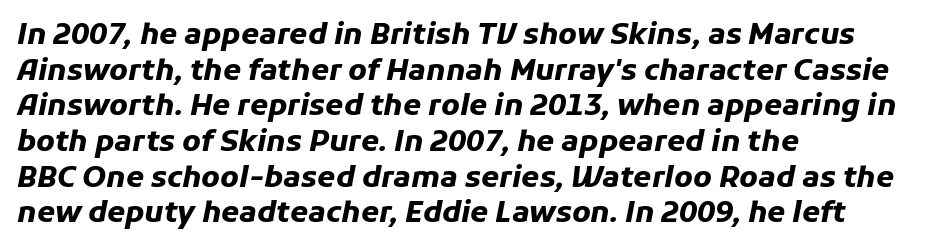
Every character sits at an angle, as italics do. Each line starts at the same left margin while the right side varies. Descenders hang freely into open space. Is this a fixed-width face? No — the glyphs have proportional, varying widths. Heavy, bold letterforms. Does extra space separate the letters? No, they use regular spacing.
